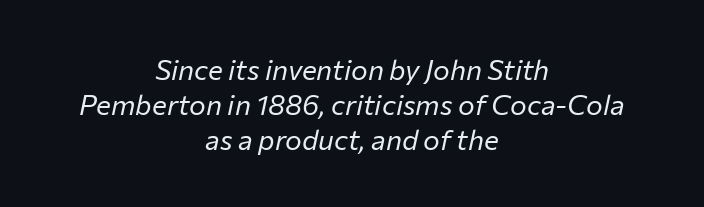
Q: Is the text bold? A: No.
Q: Is the text italic (slanted)? A: Yes, it leans right by about 12 degrees.
Q: Is the text underlined? A: No.
Q: How is the paragraph aligned? A: Centered.
Q: Is the spacing between letters normal or unusually wide? A: Normal.
Q: Is the spacing between lines tight, normal or loose? A: Normal.
Q: Width (condensed, normal, or wide)? A: Normal.
Q: Stroke contrast? A: Low.
Q: x-height? A: Medium.
Q: Monospaced? A: No.
